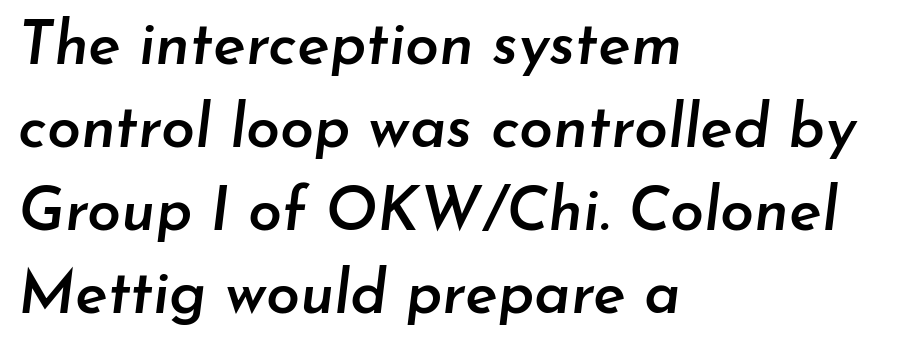
{"italic": "yes", "lean": "right", "slant_degrees": 7, "bold": "semi", "weight": "semibold", "width": "normal", "stroke_contrast": "low", "x_height": "small", "monospaced": "no", "underline": "no", "align": "left", "line_spacing": "normal", "line_spacing_ratio": 1.36, "letter_spacing": "normal", "letter_spacing_em": 0.0, "glyph_px": 61}
